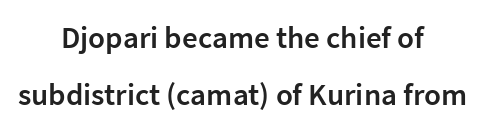
The image shows 31 px semibold sans-serif type, upright; set centered, line spacing 1.83x, normal letter spacing, not underlined; low stroke contrast and a medium x-height.
